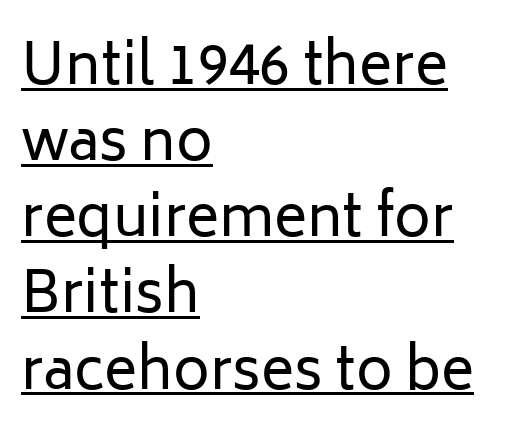
This sample has the flowing, uneven cadence of proportional lettering. Italic: no, the glyphs are upright roman. The letters carry no serifs — their stems end cleanly without finishing strokes. The letterforms sit at book weight or below.
